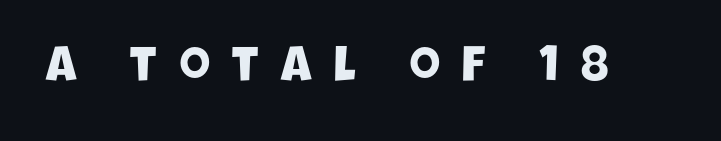
No feet cap the strokes, marking this as sans-serif type. Type without underlining. The rendering uses natural spacing where letterforms have individual widths. Letter spacing: wide.
